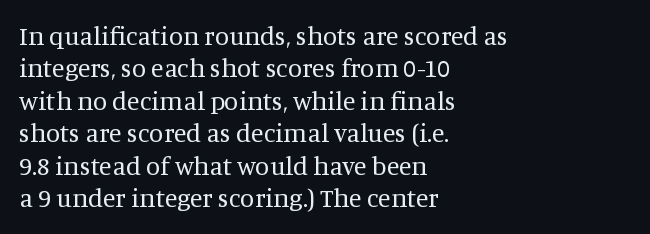
The image shows 26 px text type, upright; set left-aligned, normal line spacing (1.25x), normal letter spacing, not underlined.
